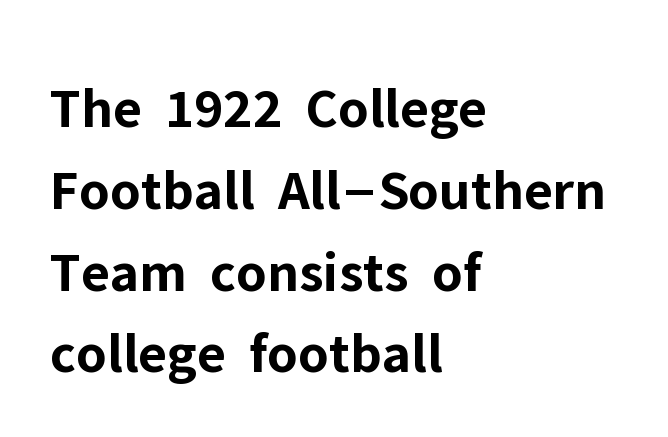
These lines sit exactly where default settings would place them. Letter spacing: default. A typesetter would mark this as roman, not italic. Bare-footed words on every line. The face used here is proportionally spaced, like ordinary book or web type.
